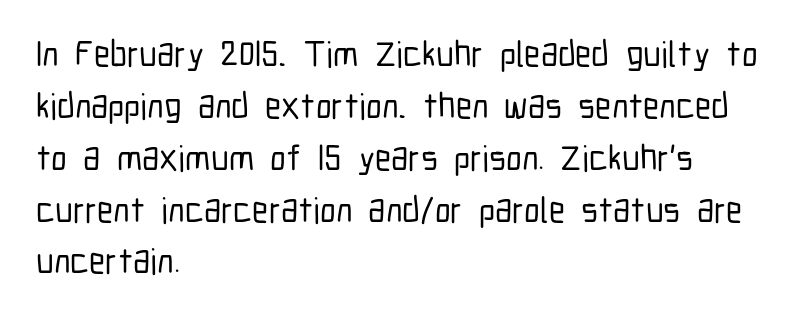
The image shows 36 px condensed sans-serif type, upright; set left-aligned, normal line spacing (1.44x), normal letter spacing, not underlined; low stroke contrast and a medium x-height.
